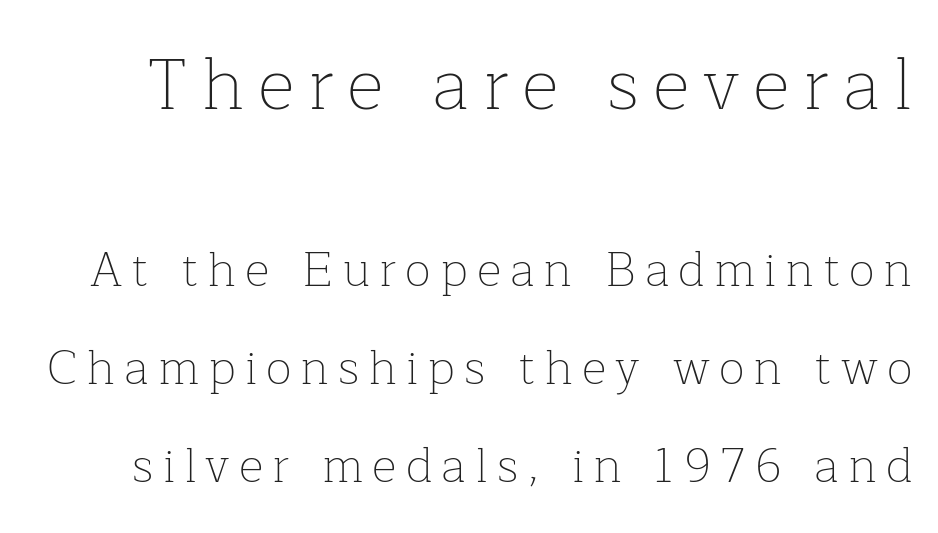
{"serif": "yes", "italic": "no", "bold": "no", "weight": "thin", "width": "normal", "stroke_contrast": "low", "x_height": "medium", "monospaced": "no", "underline": "no", "line_spacing": "loose", "line_spacing_ratio": 2.04, "larger_block": "first", "size_ratio": 1.5, "glyph_px": 72}
